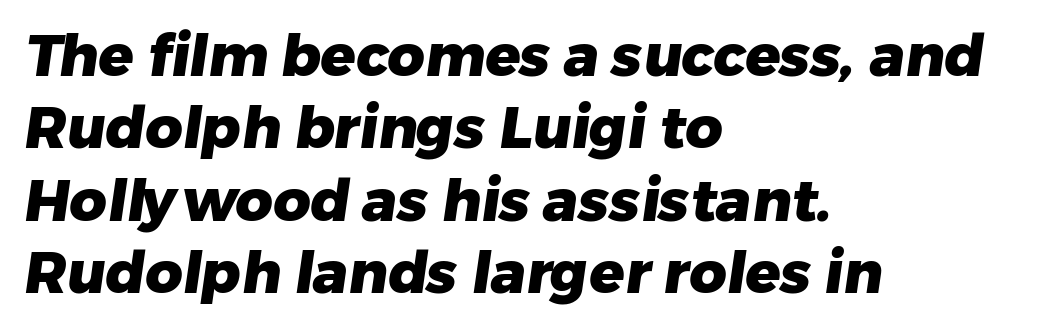
{"serif": "no", "bold": "yes", "weight": "heavy", "width": "normal", "stroke_contrast": "low", "x_height": "medium", "monospaced": "no", "underline": "no", "align": "left", "line_spacing": "normal", "line_spacing_ratio": 1.25, "letter_spacing": "normal", "letter_spacing_em": 0.0, "glyph_px": 58}
